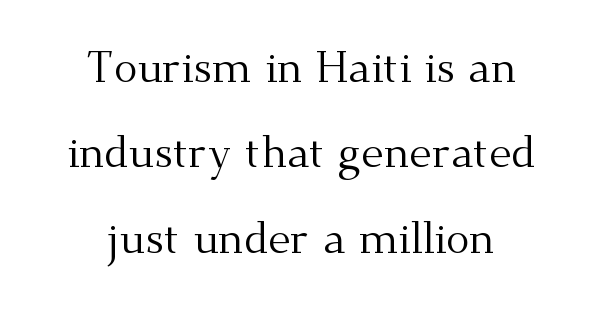
The image shows 44 px regular-weight serif type, upright; set loose line spacing (1.94x), normal letter spacing, not underlined; medium stroke contrast and a small x-height.
